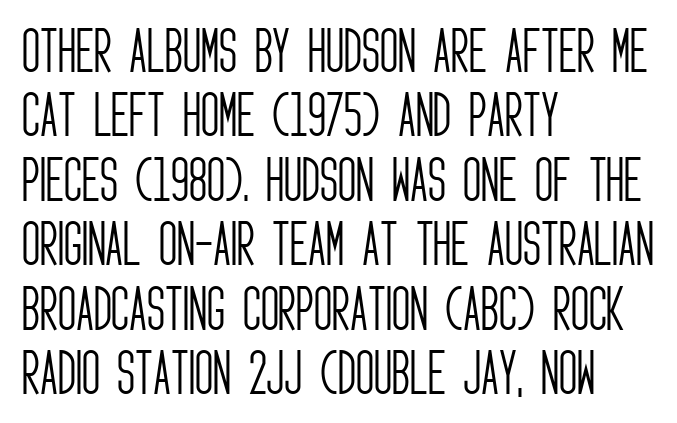
The image shows 50 px light, condensed sans-serif type, upright; set left-aligned, normal line spacing (1.29x), normal letter spacing, not underlined; low stroke contrast and a large x-height.
